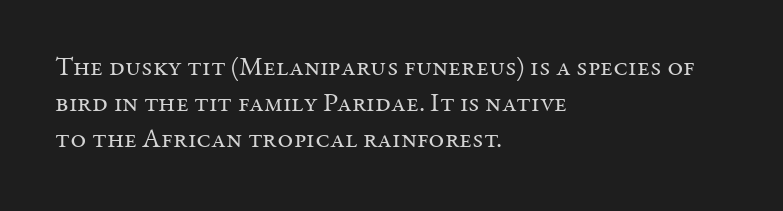
Q: Is the text bold? A: No.
Q: Is the text italic (slanted)? A: No, it is upright.
Q: Is the text underlined? A: No.
Q: How is the paragraph aligned? A: Left-aligned.
Q: Is the spacing between letters normal or unusually wide? A: Normal.
Q: Is the spacing between lines tight, normal or loose? A: Normal.
